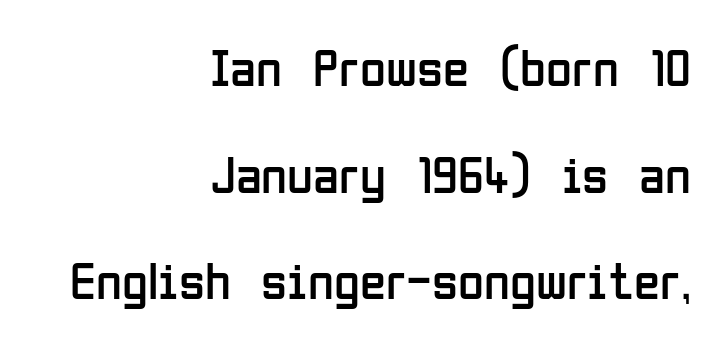
Q: Is the text bold? A: No.
Q: Is the text italic (slanted)? A: No, it is upright.
Q: Is the typeface a serif or a sans-serif typeface? A: Sans-serif.
Q: Is the text underlined? A: No.
Q: How is the paragraph aligned? A: Right-aligned.
Q: Is the spacing between letters normal or unusually wide? A: Normal.
Q: Is the spacing between lines tight, normal or loose? A: Loose.
Q: Width (condensed, normal, or wide)? A: Condensed.
Q: Stroke contrast? A: Low.
Q: x-height? A: Medium.
Q: Monospaced? A: No.
